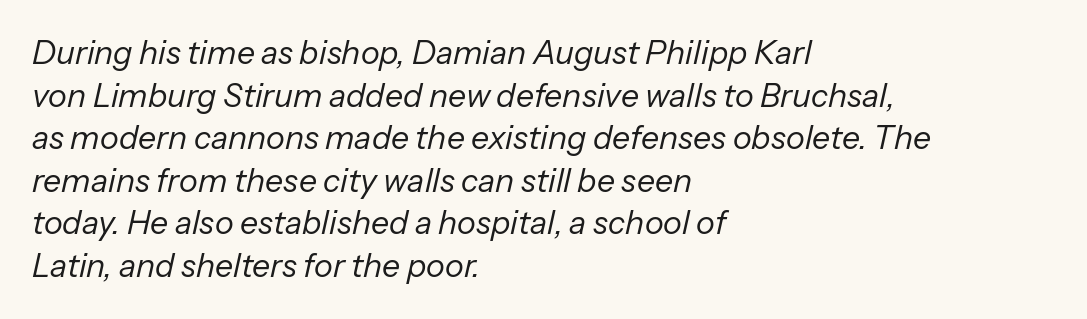
The image shows 32 px regular-weight type, italic (leaning right); set left-aligned, normal line spacing (1.33x), normal letter spacing, not underlined; low stroke contrast and a medium x-height.
